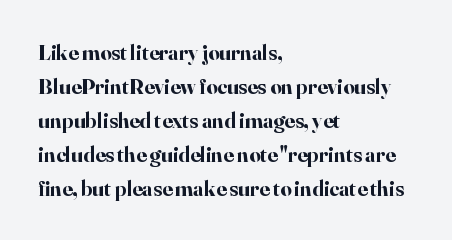
The lettering holds an erect, upright posture throughout. No word sits above an underline. Thick stems and heavy bowls — unmistakably bold. How are the letters spaced? Ordinarily, with no added tracking. Line beginnings align vertically; line endings do not.
